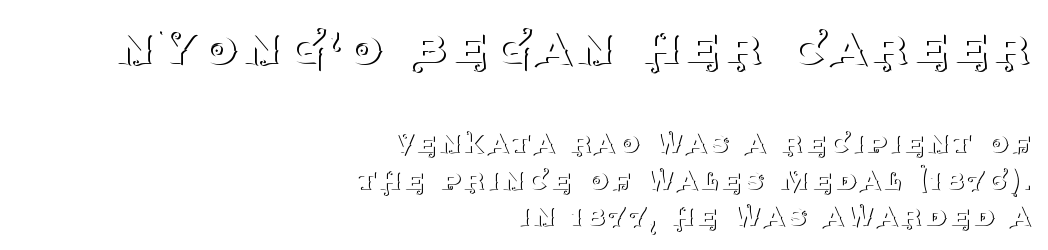
{"serif": "yes", "italic": "no", "bold": "no", "weight": "thin", "width": "normal", "stroke_contrast": "medium", "x_height": "large", "monospaced": "no", "underline": "no", "align": "right", "line_spacing": "tight", "line_spacing_ratio": 1.1, "larger_block": "first", "size_ratio": 1.73, "glyph_px": 57}
